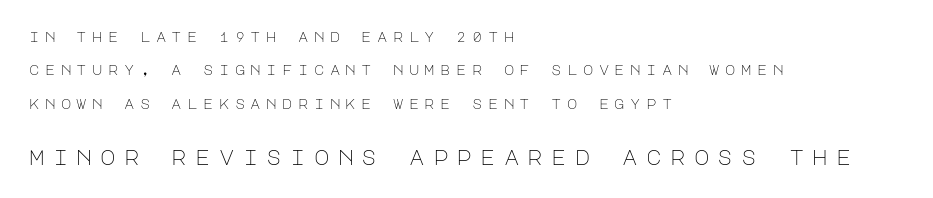
The tracking jumps out immediately: characters are airy and widely separated. These lines stand farther apart than default settings would place them. Does the lettering tilt? It doesn't — this is upright. Does the bottom block carry the larger type? Yes, it does. This sample is left-justified, so line endings fall wherever the words run out. Decoration check: the copy has no underline.
